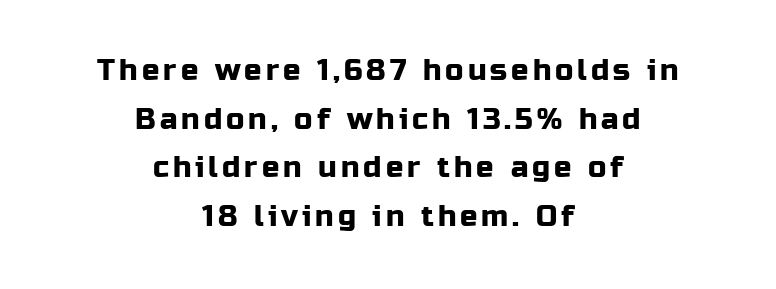
The image shows 29 px sans-serif type, upright; set centered, normal line spacing (1.68x), not underlined; low stroke contrast and a medium x-height.
